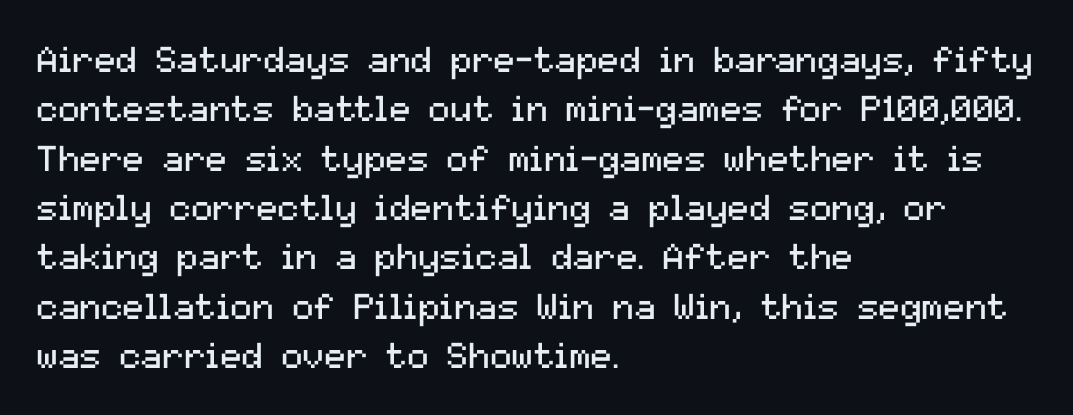
The image shows 36 px regular-weight sans-serif type, upright; set left-aligned, normal line spacing (1.37x), normal letter spacing, not underlined; medium stroke contrast and a medium x-height.
